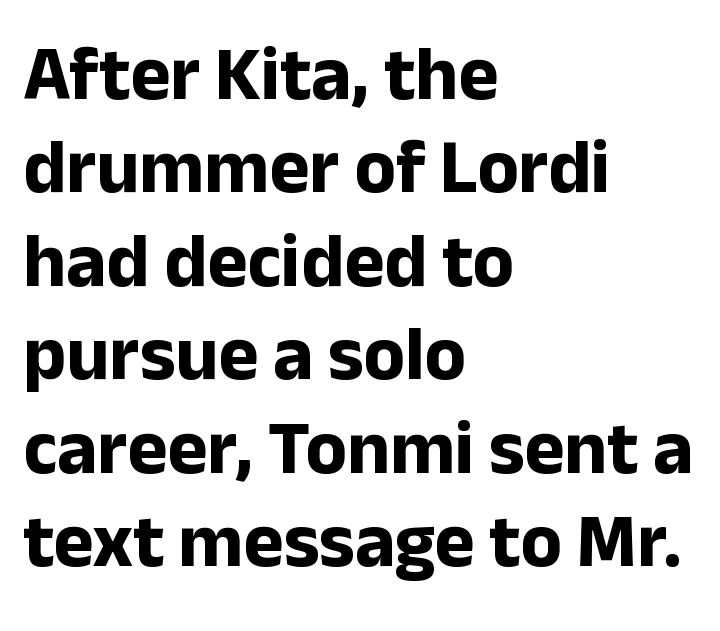
The letters carry no serifs — their stems end cleanly without finishing strokes. A typesetter would mark this as roman, not italic. In terms of weight, the rendering is a true, heavy bold. Nobody drew a line under any word here.
